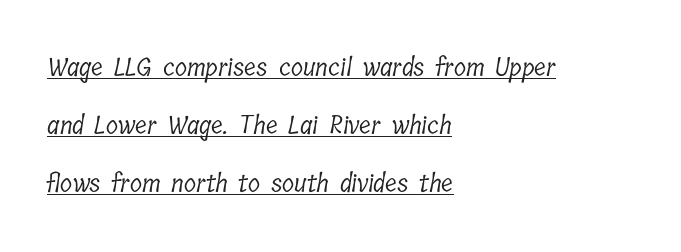
{"bold": "no", "underline": "yes", "align": "left", "line_spacing": "loose", "line_spacing_ratio": 2.32, "letter_spacing": "normal", "letter_spacing_em": 0.0, "glyph_px": 25}
